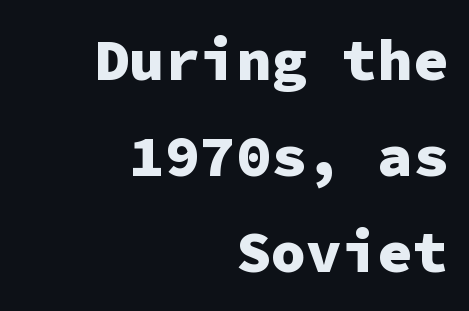
The image shows 59 px heavy sans-serif type, upright, monospaced; set right-aligned, normal line spacing (1.63x), normal letter spacing, not underlined; low stroke contrast and a medium x-height.
